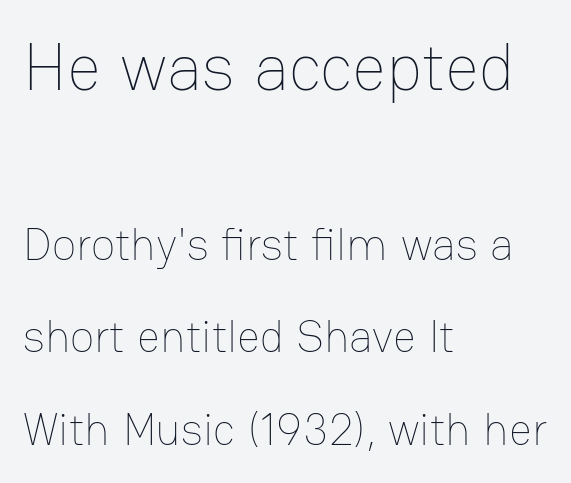
Q: Is the text bold? A: No.
Q: Is the text italic (slanted)? A: No, it is upright.
Q: Is the text underlined? A: No.
Q: How is the paragraph aligned? A: Left-aligned.
Q: Is the spacing between letters normal or unusually wide? A: Normal.
Q: Is the spacing between lines tight, normal or loose? A: Loose.
Q: Which block of text is set in a larger size, the first (top) or the second (bottom)? A: The first (top) one.
Q: Width (condensed, normal, or wide)? A: Normal.
Q: Stroke contrast? A: Low.
Q: x-height? A: Medium.
Q: Monospaced? A: No.
